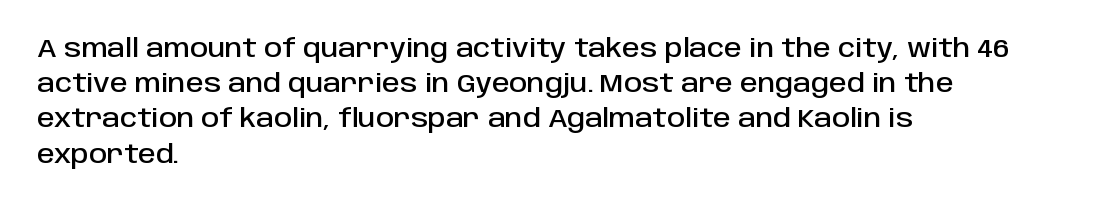
The image shows 25 px text type, upright; set left-aligned, normal line spacing (1.41x), normal letter spacing, not underlined.
